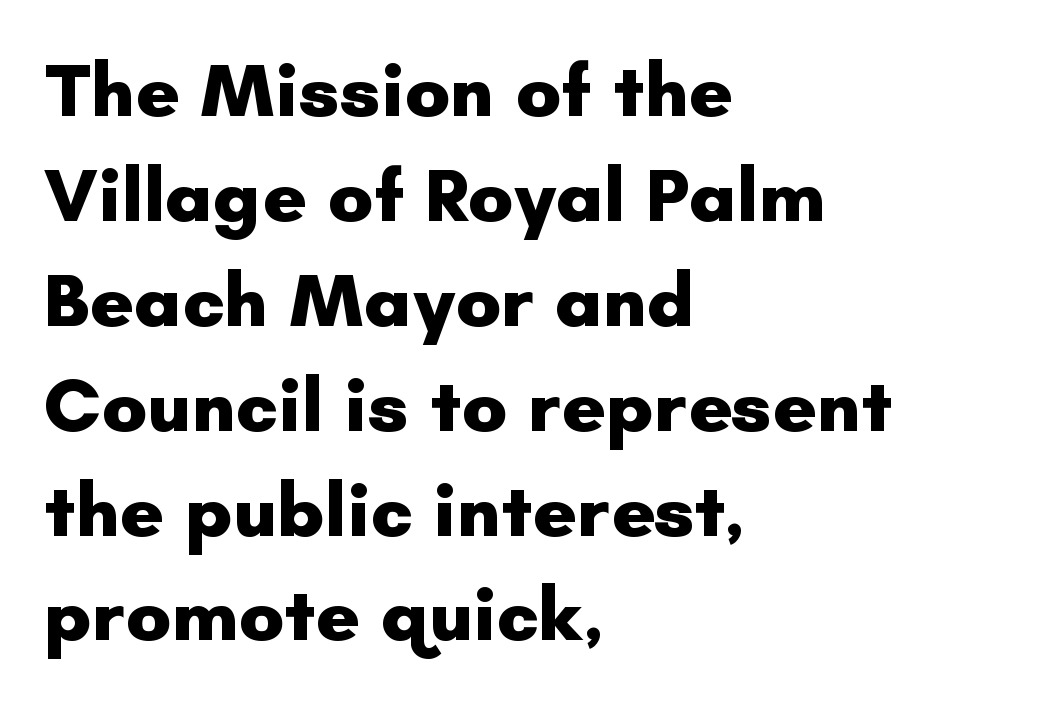
Q: Is the text bold? A: Yes.
Q: Is the text italic (slanted)? A: No, it is upright.
Q: Is the typeface a serif or a sans-serif typeface? A: Sans-serif.
Q: Is the text underlined? A: No.
Q: How is the paragraph aligned? A: Left-aligned.
Q: Is the spacing between letters normal or unusually wide? A: Normal.
Q: Is the spacing between lines tight, normal or loose? A: Normal.
Q: Width (condensed, normal, or wide)? A: Normal.
Q: Stroke contrast? A: Low.
Q: x-height? A: Small.
Q: Monospaced? A: No.
